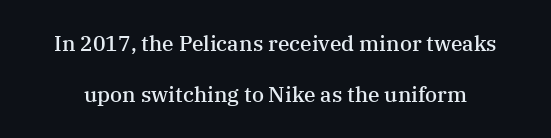
{"italic": "no", "bold": "semi", "underline": "no", "line_spacing": "loose", "line_spacing_ratio": 2.43, "letter_spacing": "normal", "letter_spacing_em": 0.0, "glyph_px": 21}
